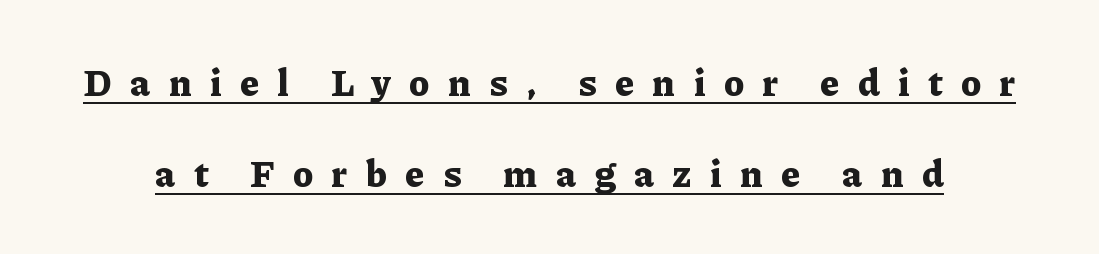
{"serif": "yes", "italic": "no", "bold": "yes", "weight": "bold", "width": "normal", "stroke_contrast": "low", "x_height": "medium", "monospaced": "no", "underline": "yes", "line_spacing": "loose", "line_spacing_ratio": 2.47, "letter_spacing": "wide", "letter_spacing_em": 0.49, "glyph_px": 37}
